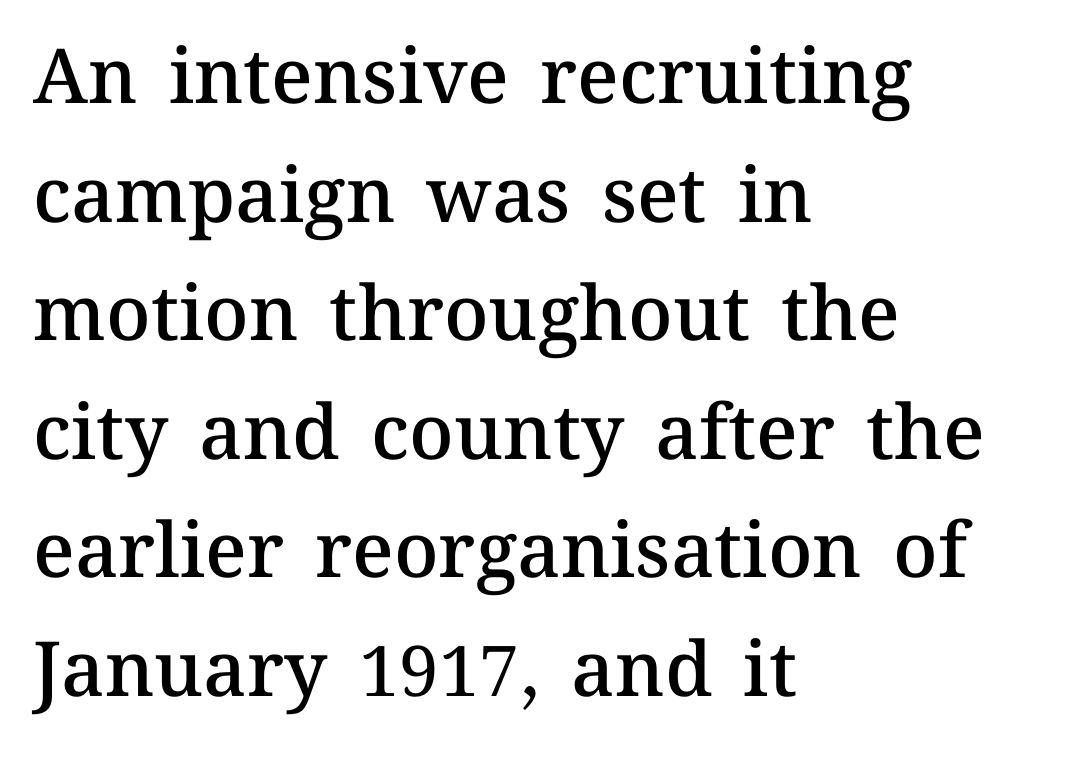
{"italic": "no", "bold": "semi", "weight": "semibold", "width": "normal", "stroke_contrast": "medium", "x_height": "medium", "monospaced": "no", "underline": "no", "align": "left", "line_spacing": "normal", "line_spacing_ratio": 1.56, "letter_spacing": "normal", "letter_spacing_em": 0.0, "glyph_px": 76}
